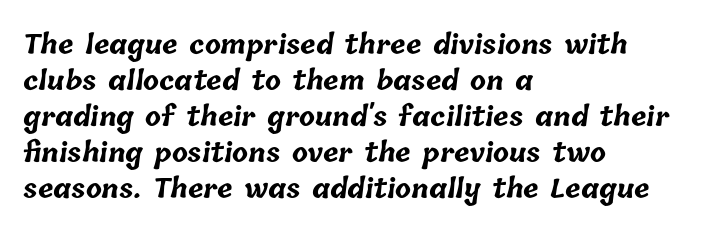
Q: Is the text bold? A: Yes.
Q: Is the text underlined? A: No.
Q: How is the paragraph aligned? A: Left-aligned.
Q: Is the spacing between letters normal or unusually wide? A: Normal.
Q: Is the spacing between lines tight, normal or loose? A: Normal.
